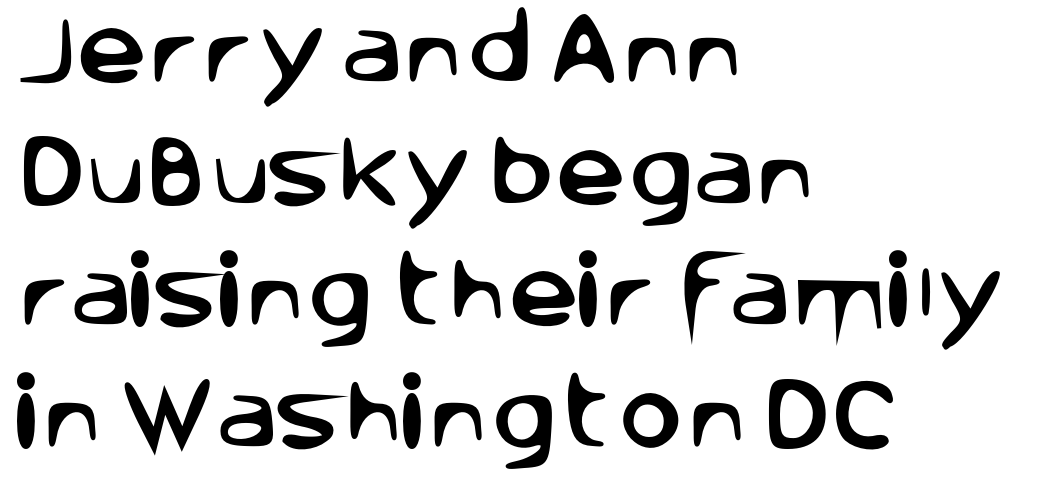
The passage shown is typed in a proportional face where columns would drift. The words here are not underlined. The setting favours the left margin, as ordinary paragraphs usually do. No feet cap the strokes, marking this as sans-serif type. The letters stand straight up with perfectly vertical stems.
